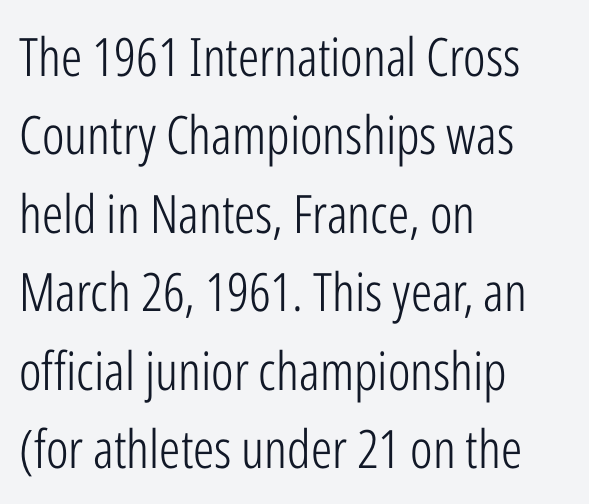
Q: Is the text bold? A: No.
Q: Is the text italic (slanted)? A: No, it is upright.
Q: Is the typeface a serif or a sans-serif typeface? A: Sans-serif.
Q: Is the text underlined? A: No.
Q: How is the paragraph aligned? A: Left-aligned.
Q: Is the spacing between letters normal or unusually wide? A: Normal.
Q: Is the spacing between lines tight, normal or loose? A: Normal.
Q: Width (condensed, normal, or wide)? A: Condensed.
Q: Stroke contrast? A: Low.
Q: x-height? A: Medium.
Q: Monospaced? A: No.
